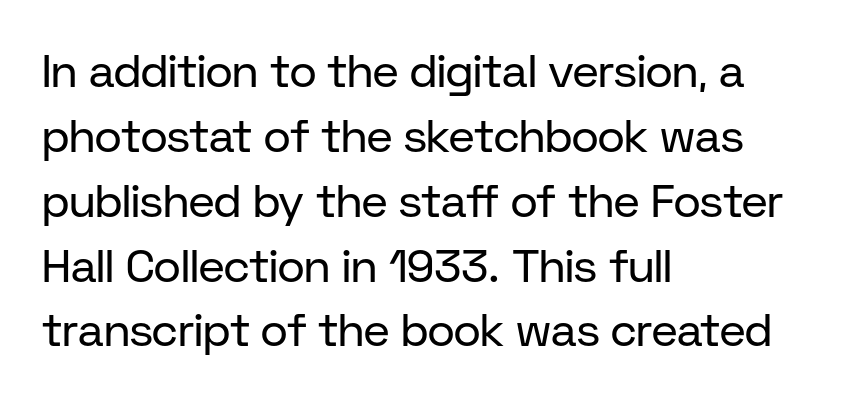
Q: Is the text bold? A: No.
Q: Is the text italic (slanted)? A: No, it is upright.
Q: Is the typeface a serif or a sans-serif typeface? A: Sans-serif.
Q: Is the text underlined? A: No.
Q: How is the paragraph aligned? A: Left-aligned.
Q: Is the spacing between letters normal or unusually wide? A: Normal.
Q: Is the spacing between lines tight, normal or loose? A: Normal.
Q: Width (condensed, normal, or wide)? A: Normal.
Q: Stroke contrast? A: Low.
Q: x-height? A: Medium.
Q: Monospaced? A: No.
